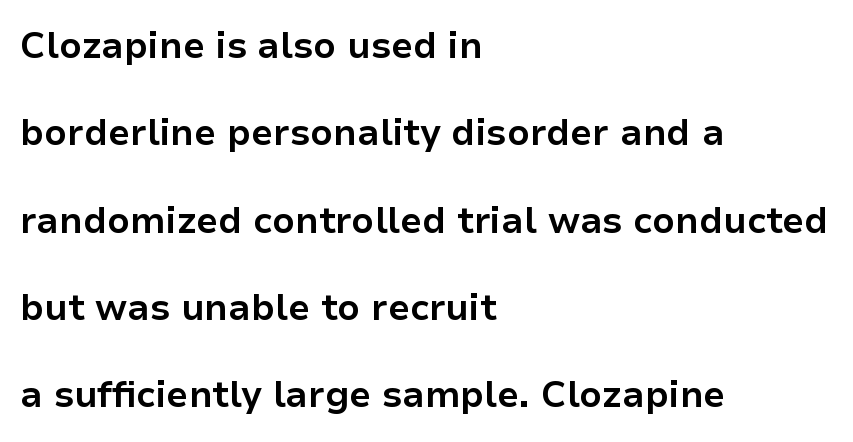
{"serif": "no", "italic": "no", "bold": "yes", "weight": "bold", "width": "normal", "stroke_contrast": "low", "x_height": "medium", "monospaced": "no", "underline": "no", "align": "left", "line_spacing": "loose", "line_spacing_ratio": 2.36, "letter_spacing": "normal", "letter_spacing_em": 0.0, "glyph_px": 37}
